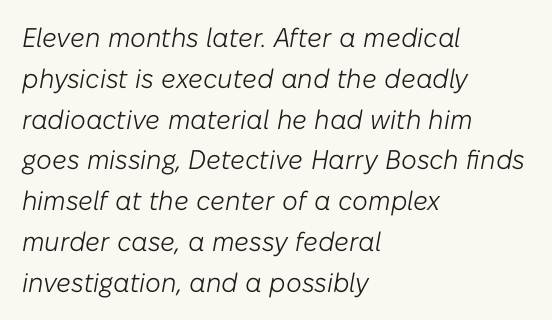
The image shows 27 px text type, italic (leaning right); set left-aligned, normal line spacing (1.51x), normal letter spacing, not underlined.
